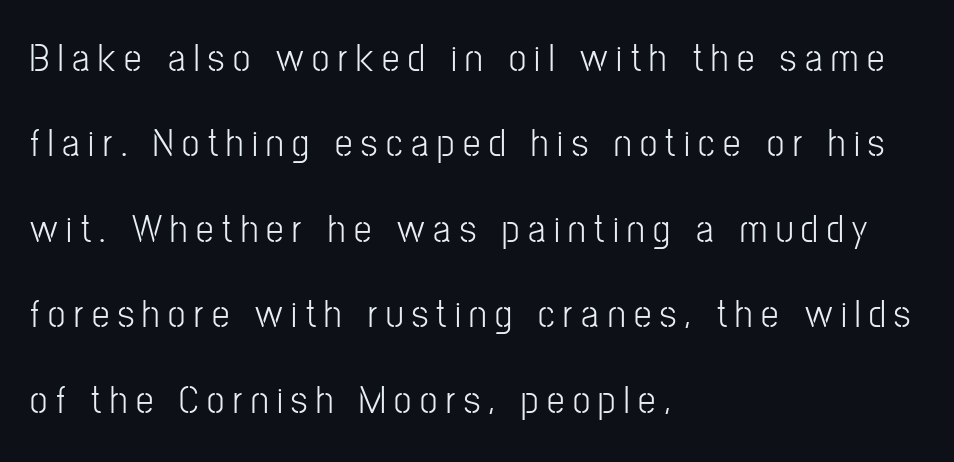
The image shows 39 px light, condensed sans-serif type, upright; set left-aligned, loose line spacing (2.19x), unusually wide letter spacing (+0.22 em), not underlined; low stroke contrast and a medium x-height.
